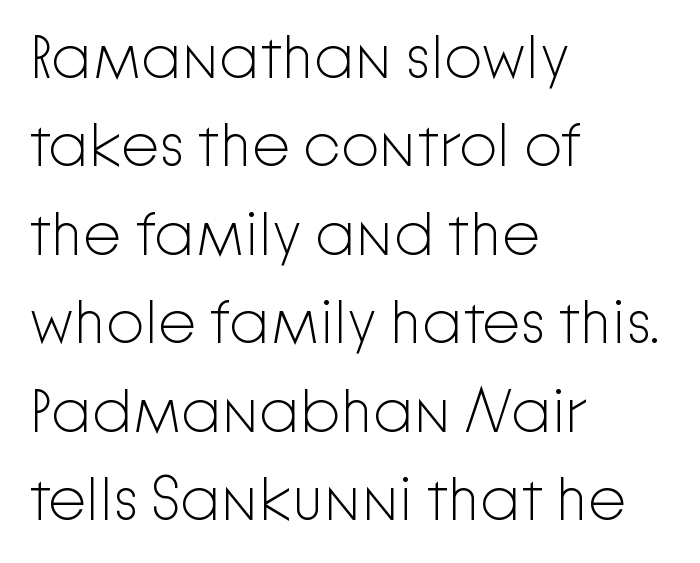
The font sits on the lighter half of the weight spectrum, regular included. One-word summary of the alignment: left. The letters advance in unequal steps, a hallmark of proportional type. Is the letter spacing exaggerated? No — it looks like the ordinary default.
